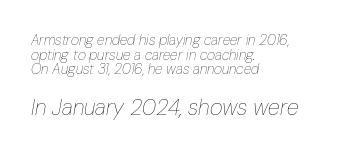
Q: Is the text bold? A: No.
Q: Is the text italic (slanted)? A: Yes, it leans right by about 10 degrees.
Q: Is the text underlined? A: No.
Q: How is the paragraph aligned? A: Left-aligned.
Q: Is the spacing between letters normal or unusually wide? A: Normal.
Q: Is the spacing between lines tight, normal or loose? A: Tight.
Q: Which block of text is set in a larger size, the first (top) or the second (bottom)? A: The second (bottom) one.
